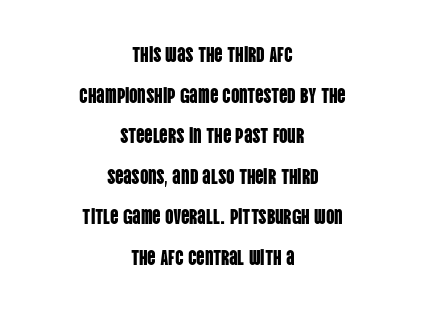
The image shows 21 px text type, upright; set centered, loose line spacing (1.93x), normal letter spacing, not underlined.
